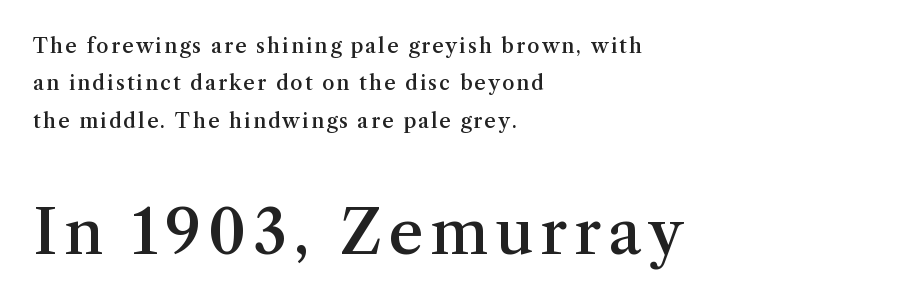
The image shows 61 px semibold serif type, upright; set left-aligned, line spacing 1.87x, not underlined; the second (bottom) block is 3.05x larger; medium stroke contrast and a medium x-height.
